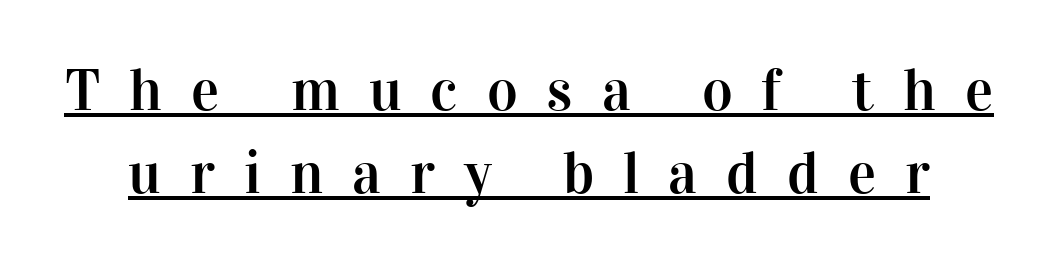
{"serif": "yes", "italic": "no", "width": "normal", "stroke_contrast": "high", "x_height": "medium", "monospaced": "no", "underline": "yes", "line_spacing": "normal", "line_spacing_ratio": 1.4, "letter_spacing": "wide", "letter_spacing_em": 0.49, "glyph_px": 59}
